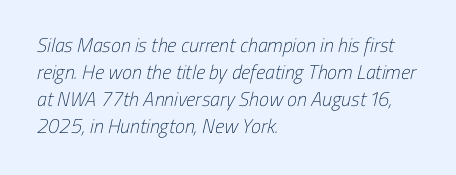
The image shows 20 px text type; set left-aligned, normal line spacing (1.35x), normal letter spacing, not underlined.
